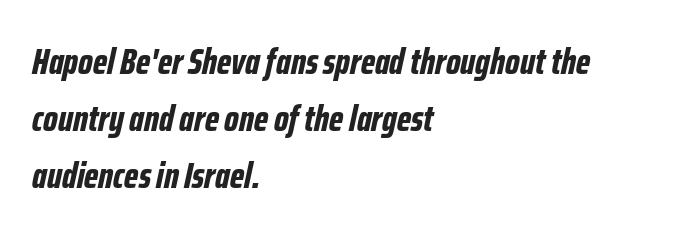
Set as a true bold cut, around the 700 mark. Note the varied advance widths — an 'i' is clearly narrower than an 'm'. The lines in this sample share a left origin and differ only in where they stop. Just letters on the line, the space beneath them empty.
